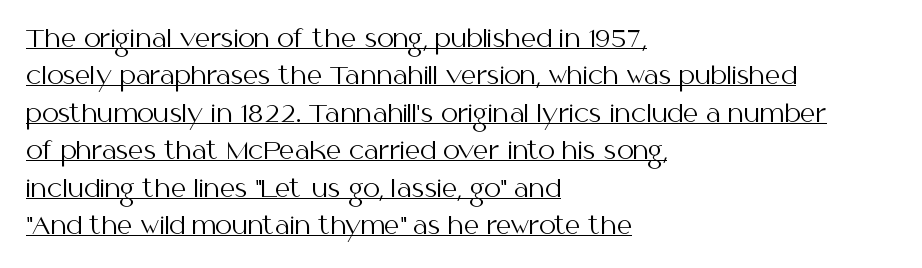
These lines keep a tight, regular rhythm from letter to letter. Teacher's note: observe the even left margin — that is flush-left alignment. The letterforms sit at book weight or below. Normally led — the rows are evenly, conventionally spaced. When letters stand straight like this, we call the style roman or upright.
